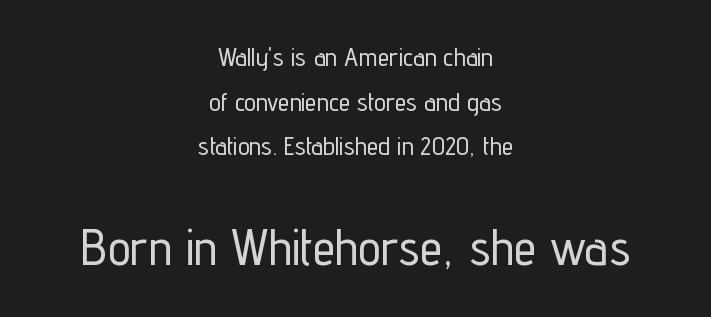
The image shows 51 px condensed sans-serif type, upright; set centered, line spacing 1.72x, normal letter spacing, not underlined; the second (bottom) block is 1.96x larger; low stroke contrast and a medium x-height.
